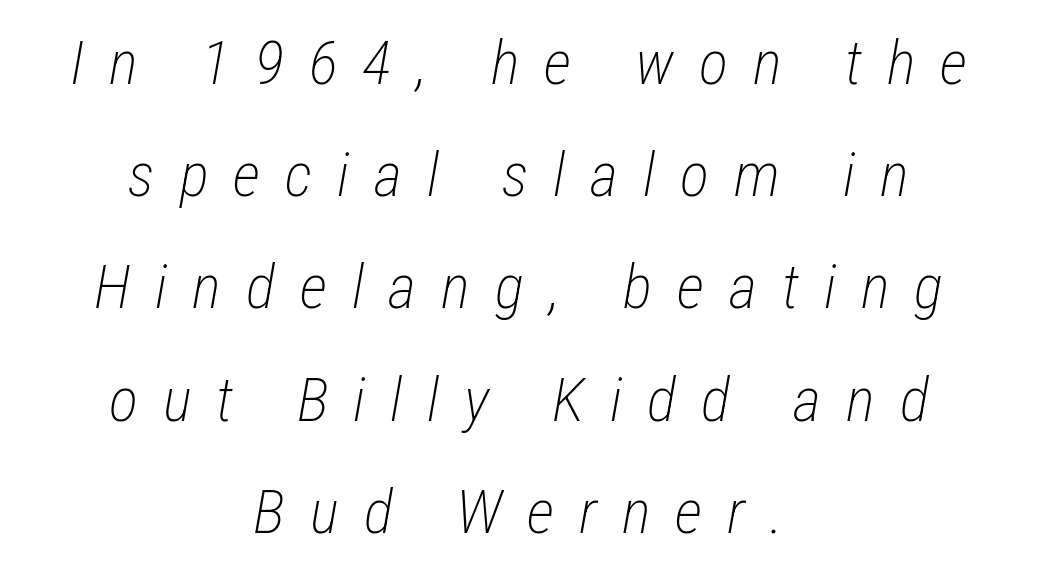
Q: Is the text bold? A: No.
Q: Is the text italic (slanted)? A: Yes, it leans right by about 12 degrees.
Q: Is the text underlined? A: No.
Q: How is the paragraph aligned? A: Centered.
Q: Is the spacing between letters normal or unusually wide? A: Unusually wide.
Q: Width (condensed, normal, or wide)? A: Condensed.
Q: Stroke contrast? A: Low.
Q: x-height? A: Medium.
Q: Monospaced? A: No.
